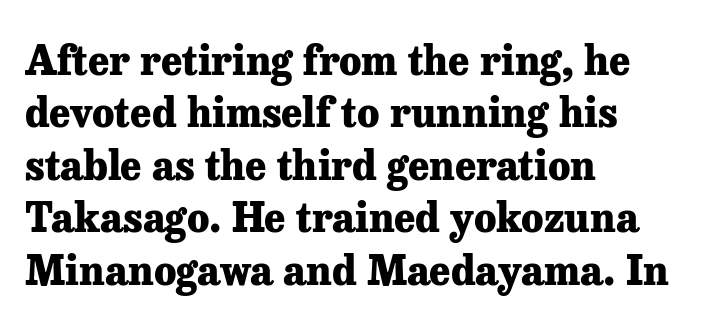
{"serif": "yes", "italic": "no", "bold": "yes", "weight": "heavy", "width": "normal", "stroke_contrast": "low", "x_height": "medium", "monospaced": "no", "underline": "no", "align": "left", "line_spacing": "normal", "line_spacing_ratio": 1.31, "letter_spacing": "normal", "letter_spacing_em": 0.0, "glyph_px": 40}
